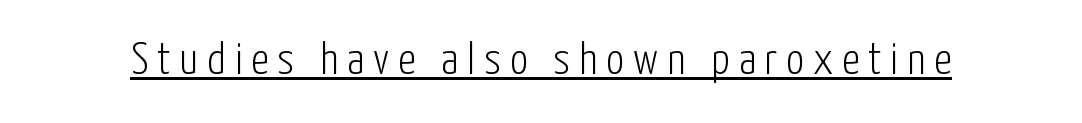
The image shows 45 px light, condensed sans-serif type, upright; set unusually wide letter spacing (+0.2 em), underlined; low stroke contrast and a medium x-height.
